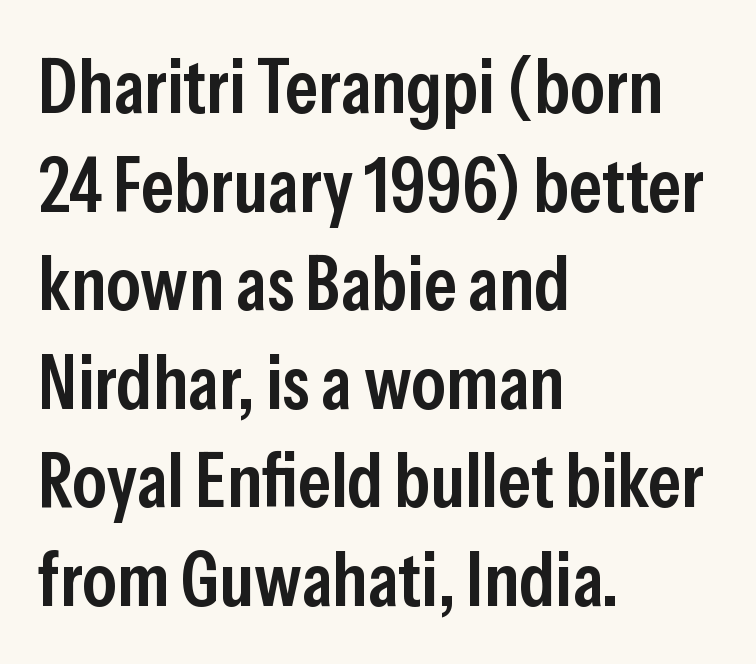
{"serif": "no", "italic": "no", "bold": "semi", "weight": "semibold", "width": "condensed", "stroke_contrast": "low", "x_height": "medium", "monospaced": "no", "underline": "no", "align": "left", "line_spacing": "normal", "line_spacing_ratio": 1.28, "letter_spacing": "normal", "letter_spacing_em": 0.0, "glyph_px": 77}
